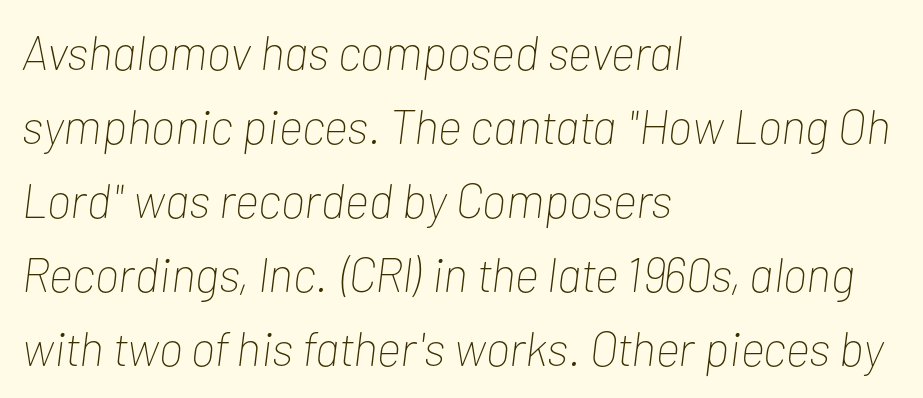
Leftover space on each line is placed entirely after the last word. The tracking reads as untouched default to a designer's eye. Regular leading. Stems here are at most as thick as an everyday book face. Check under the words: just untouched page. Tall strokes in this sample are angled rather than plumb.
